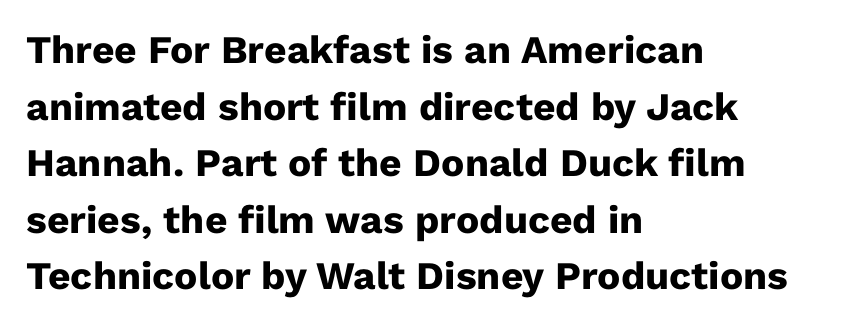
The image shows 39 px heavy sans-serif type, upright; set left-aligned, normal line spacing (1.45x), normal letter spacing, not underlined; low stroke contrast and a medium x-height.
